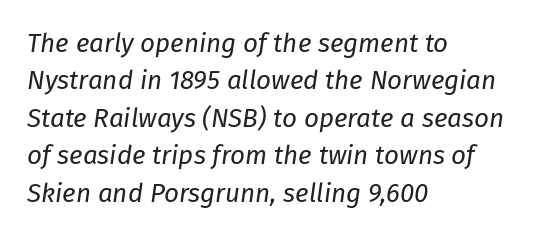
Leading matches the norm, producing a regular column. Every row of glyphs begins at an identical x-position on the left. If you drew a line through each stem, it would be angled. The font sits on the lighter half of the weight spectrum, regular included. A typesetter would call this zero additional tracking. Plain, unruled lines of type.
